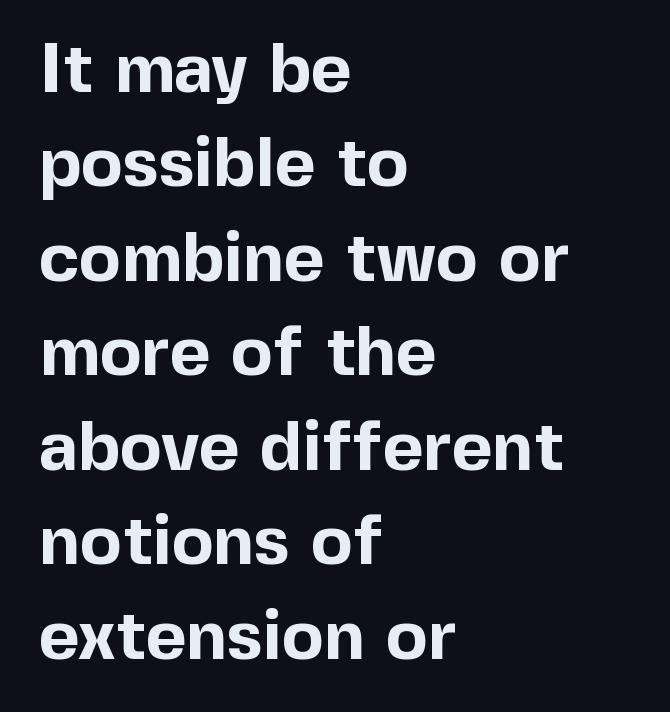
The image shows 70 px bold sans-serif type, upright; set left-aligned, normal line spacing (1.35x), normal letter spacing, not underlined; a medium x-height.
